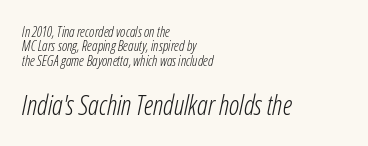
{"italic": "yes", "lean": "right", "slant_degrees": 12, "bold": "no", "underline": "no", "align": "left", "line_spacing": "tight", "line_spacing_ratio": 1.02, "letter_spacing": "normal", "letter_spacing_em": 0.0, "larger_block": "second", "size_ratio": 1.93, "glyph_px": 27}
